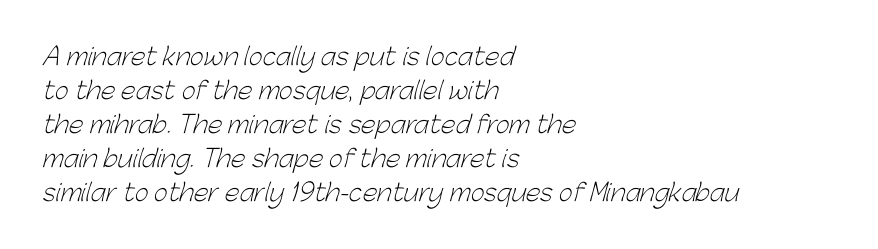
The image shows 24 px text type; set left-aligned, normal line spacing (1.42x), normal letter spacing, not underlined.
